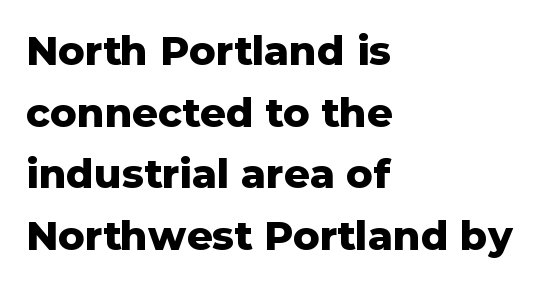
Q: Is the text bold? A: Yes.
Q: Is the text italic (slanted)? A: No, it is upright.
Q: Is the typeface a serif or a sans-serif typeface? A: Sans-serif.
Q: Is the text underlined? A: No.
Q: How is the paragraph aligned? A: Left-aligned.
Q: Is the spacing between letters normal or unusually wide? A: Normal.
Q: Is the spacing between lines tight, normal or loose? A: Normal.
Q: Width (condensed, normal, or wide)? A: Normal.
Q: Stroke contrast? A: Low.
Q: x-height? A: Medium.
Q: Monospaced? A: No.
